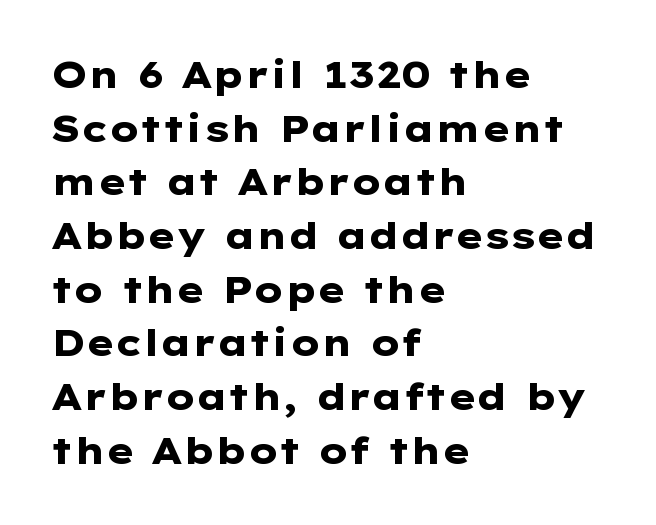
{"serif": "no", "italic": "no", "bold": "yes", "weight": "heavy", "width": "wide", "stroke_contrast": "low", "x_height": "medium", "monospaced": "no", "underline": "no", "align": "left", "line_spacing": "normal", "line_spacing_ratio": 1.45, "letter_spacing": "normal", "letter_spacing_em": 0.0, "glyph_px": 37}
